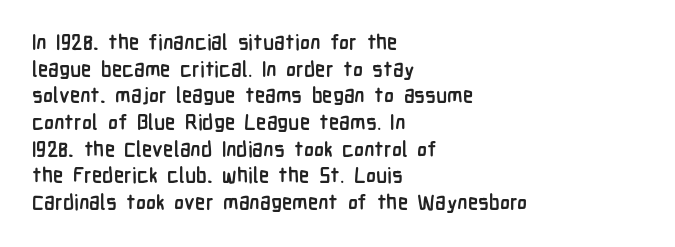
Honestly, the row spacing looks completely unremarkable. Posture: upright roman. Plenty of ink on the page — the face is bold. Typeset ragged right — the left edge is the straight one.
